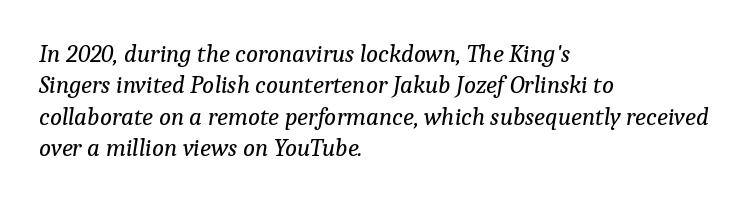
The image shows 25 px text type, italic (leaning right); set left-aligned, normal line spacing (1.26x), normal letter spacing, not underlined.
